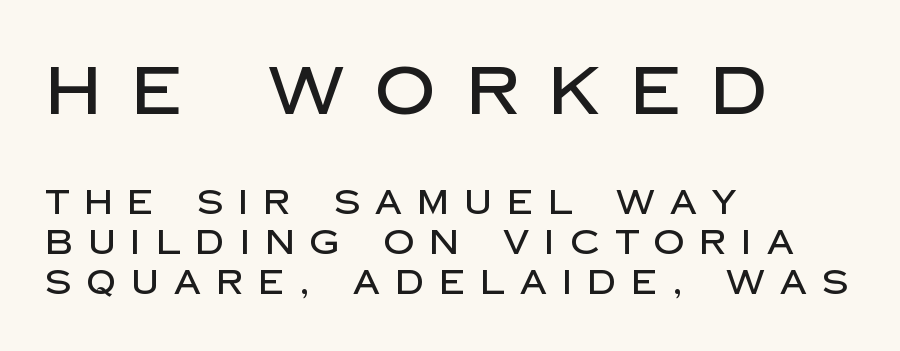
Q: Is the text italic (slanted)? A: No, it is upright.
Q: Is the typeface a serif or a sans-serif typeface? A: Sans-serif.
Q: Is the text underlined? A: No.
Q: How is the paragraph aligned? A: Left-aligned.
Q: Is the spacing between letters normal or unusually wide? A: Unusually wide.
Q: Which block of text is set in a larger size, the first (top) or the second (bottom)? A: The first (top) one.
Q: Width (condensed, normal, or wide)? A: Normal.
Q: Stroke contrast? A: Low.
Q: x-height? A: Large.
Q: Monospaced? A: No.
